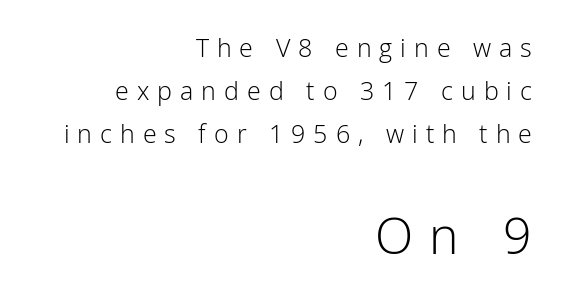
{"serif": "no", "italic": "no", "bold": "no", "weight": "light", "width": "normal", "stroke_contrast": "low", "x_height": "medium", "monospaced": "no", "underline": "no", "align": "right", "line_spacing_ratio": 1.73, "letter_spacing": "wide", "letter_spacing_em": 0.32, "larger_block": "second", "size_ratio": 2.0, "glyph_px": 50}
